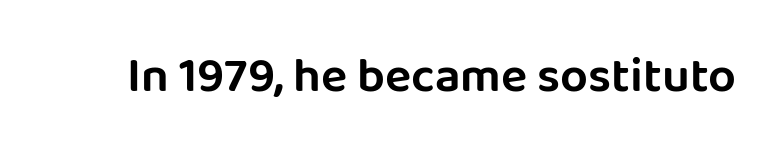
Spacing verdict: proportional, widths tailored to each character. Each letter's strokes conclude bluntly, with no projecting serifs. A roman cut, with each character standing at attention. Nothing unusual about the tracking: characters are spaced as the font intends.
